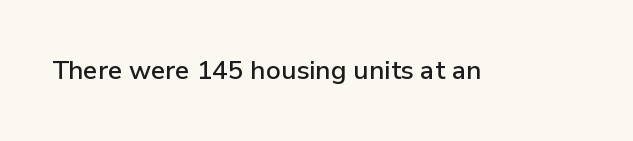
The image shows 26 px text type, upright; set normal letter spacing, not underlined.
